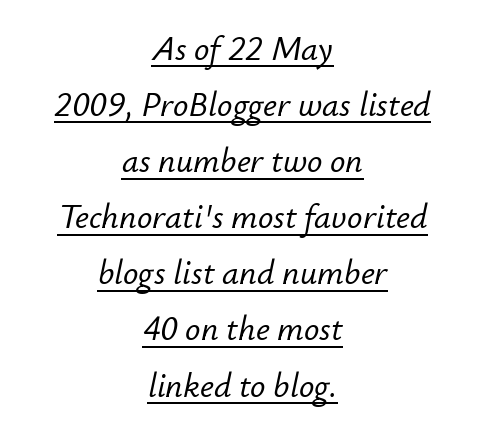
{"italic": "yes", "lean": "right", "slant_degrees": 12, "width": "normal", "stroke_contrast": "low", "x_height": "small", "monospaced": "no", "underline": "yes", "align": "center", "line_spacing": "normal", "line_spacing_ratio": 1.65, "letter_spacing": "normal", "letter_spacing_em": 0.0, "glyph_px": 34}
